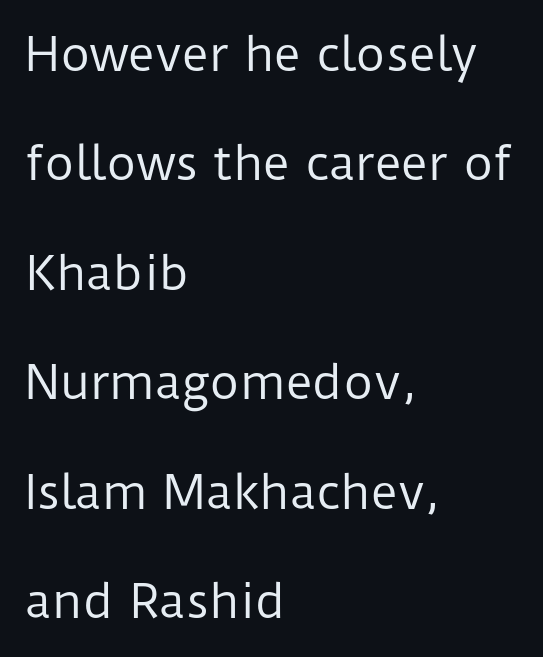
The weight would be labelled regular, book, light, or lighter still. Spacing verdict: proportional, widths tailored to each character. Spacing between characters is what you'd get straight out of the box. Look at the bottom of the vertical strokes: they stop flat, with no serifs. The passage shown stacks its lines with a broad gap.
